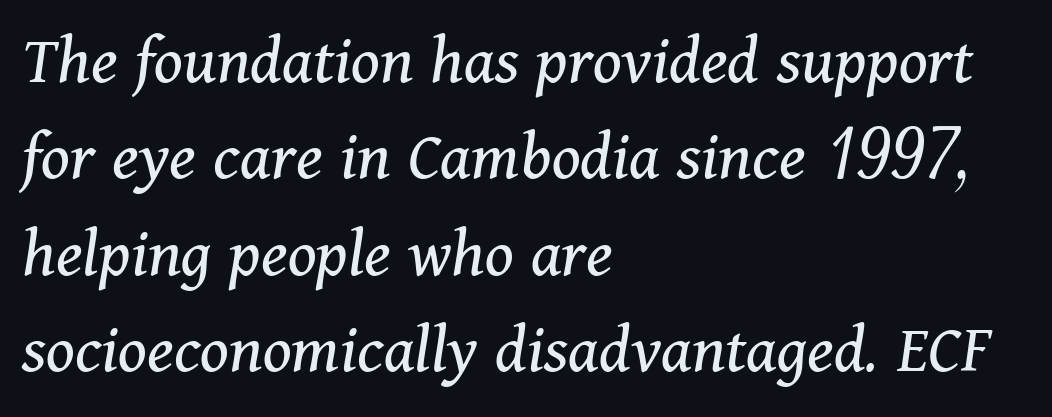
The axis of the letterforms is tilted away from vertical. The typesetting does not lean heavy: it is not bold. This rendering leaves character spacing at its baseline value. The block of text has a typical density, with ordinary space between rows. The rendering uses natural spacing where letterforms have individual widths. These lines stack with their left ends in a neat column.
